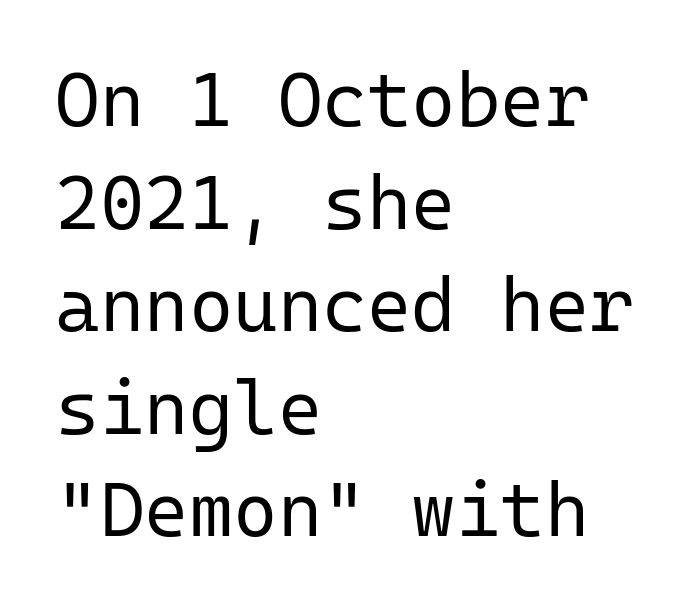
{"serif": "no", "italic": "no", "bold": "no", "weight": "regular", "width": "normal", "stroke_contrast": "low", "x_height": "medium", "monospaced": "yes", "underline": "no", "align": "left", "line_spacing": "normal", "line_spacing_ratio": 1.35, "letter_spacing": "normal", "letter_spacing_em": 0.0, "glyph_px": 76}
